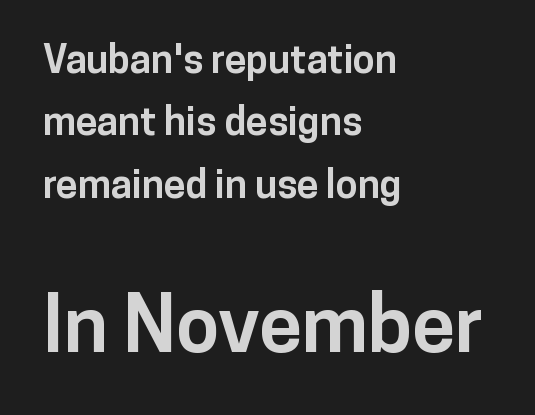
Tracking here is standard; glyphs follow each other at the usual distance. Unlike a traditional serif, this face leaves its strokes unadorned. The face used here has the dense, thick strokes of a bold. This layout puts the modest block above and the oversized block below. Tall strokes in this sample are plumb rather than angled.
